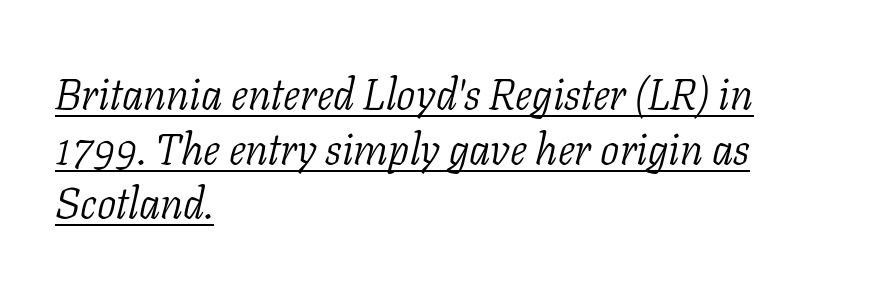
The image shows 43 px light serif type, italic (leaning right); set left-aligned, normal line spacing (1.27x), normal letter spacing, underlined; low stroke contrast and a medium x-height.
